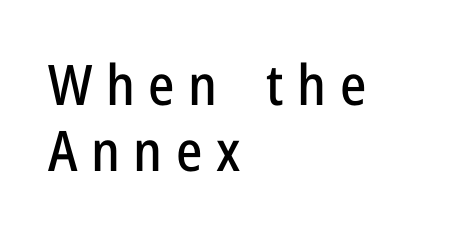
{"serif": "no", "italic": "no", "width": "condensed", "stroke_contrast": "low", "x_height": "medium", "monospaced": "no", "underline": "no", "align": "left", "line_spacing_ratio": 1.18, "letter_spacing": "wide", "letter_spacing_em": 0.24, "glyph_px": 56}
